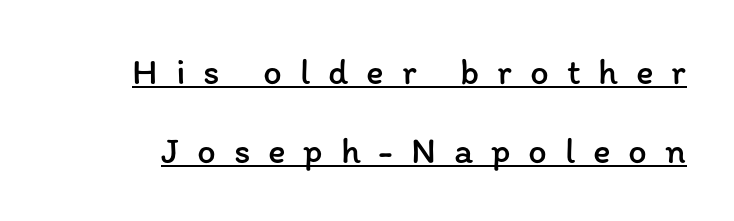
Q: Is the text bold? A: No.
Q: Is the text italic (slanted)? A: No, it is upright.
Q: Is the text underlined? A: Yes.
Q: Is the spacing between letters normal or unusually wide? A: Unusually wide.
Q: Is the spacing between lines tight, normal or loose? A: Loose.
Q: Width (condensed, normal, or wide)? A: Normal.
Q: Stroke contrast? A: Low.
Q: x-height? A: Medium.
Q: Monospaced? A: No.
